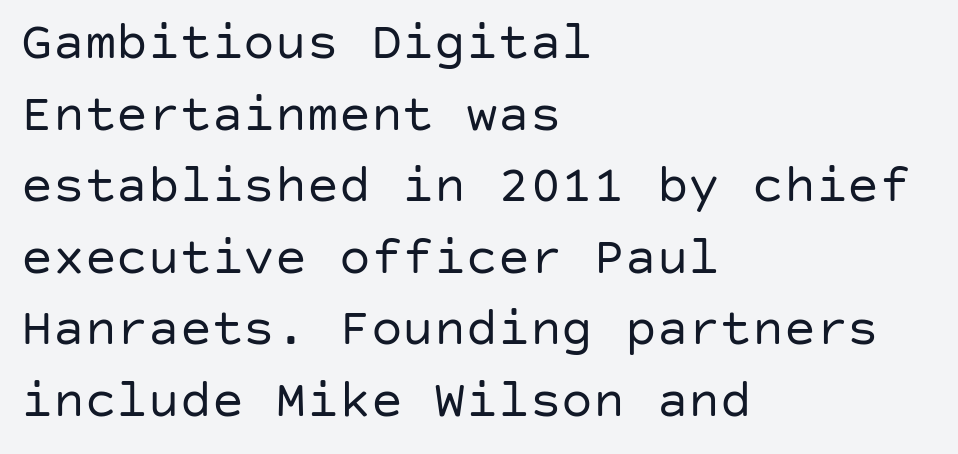
Q: Is the text bold? A: No.
Q: Is the text italic (slanted)? A: No, it is upright.
Q: Is the typeface a serif or a sans-serif typeface? A: Sans-serif.
Q: Is the text underlined? A: No.
Q: How is the paragraph aligned? A: Left-aligned.
Q: Is the spacing between letters normal or unusually wide? A: Normal.
Q: Is the spacing between lines tight, normal or loose? A: Normal.
Q: Width (condensed, normal, or wide)? A: Normal.
Q: Stroke contrast? A: Low.
Q: x-height? A: Large.
